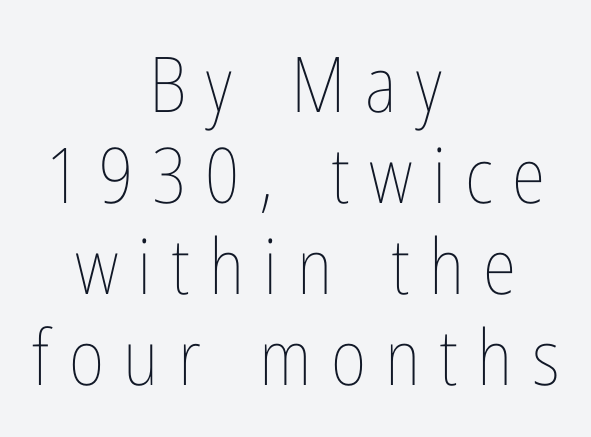
The image shows 77 px thin, condensed type, upright; set centered, line spacing 1.18x, unusually wide letter spacing (+0.25 em), not underlined; low stroke contrast and a medium x-height.
